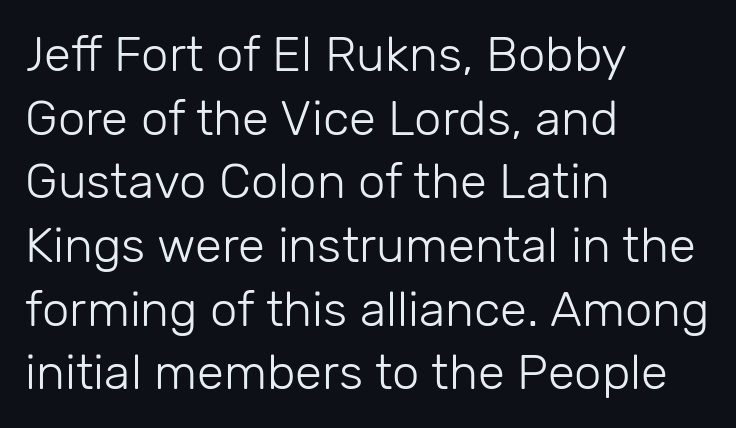
{"serif": "no", "italic": "no", "bold": "no", "weight": "light", "width": "normal", "stroke_contrast": "low", "x_height": "medium", "monospaced": "no", "underline": "no", "align": "left", "line_spacing": "normal", "line_spacing_ratio": 1.3, "letter_spacing": "normal", "letter_spacing_em": 0.0, "glyph_px": 49}
